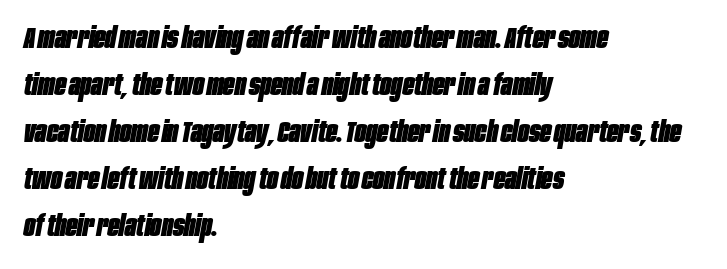
The image shows 30 px heavy, condensed type, italic (leaning right); set left-aligned, normal line spacing (1.57x), normal letter spacing, not underlined; low stroke contrast and a large x-height.
